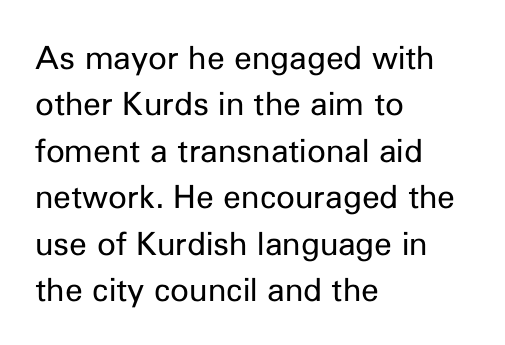
A student would call this left alignment; a typographer would say flush left, rag right. Lines of text with bare space underneath. The strokes are not fattened; the text isn't bold. Does extra space separate the letters? No, they use regular spacing. Does the lettering tilt? It doesn't — this is upright. The vertical gap from one line to the next is medium.
